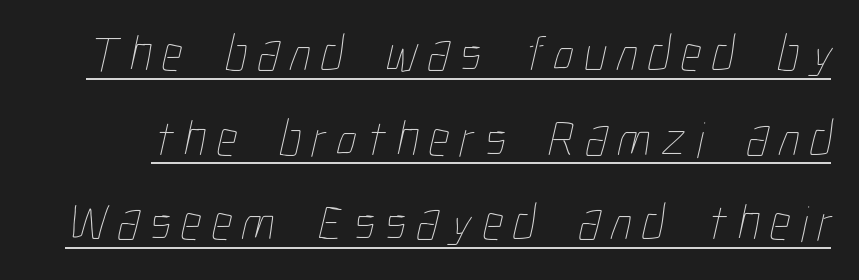
Q: Is the text bold? A: No.
Q: Is the text underlined? A: Yes.
Q: Is the spacing between letters normal or unusually wide? A: Unusually wide.
Q: Is the spacing between lines tight, normal or loose? A: Normal.
Q: Width (condensed, normal, or wide)? A: Condensed.
Q: Stroke contrast? A: Low.
Q: x-height? A: Medium.
Q: Monospaced? A: No.
